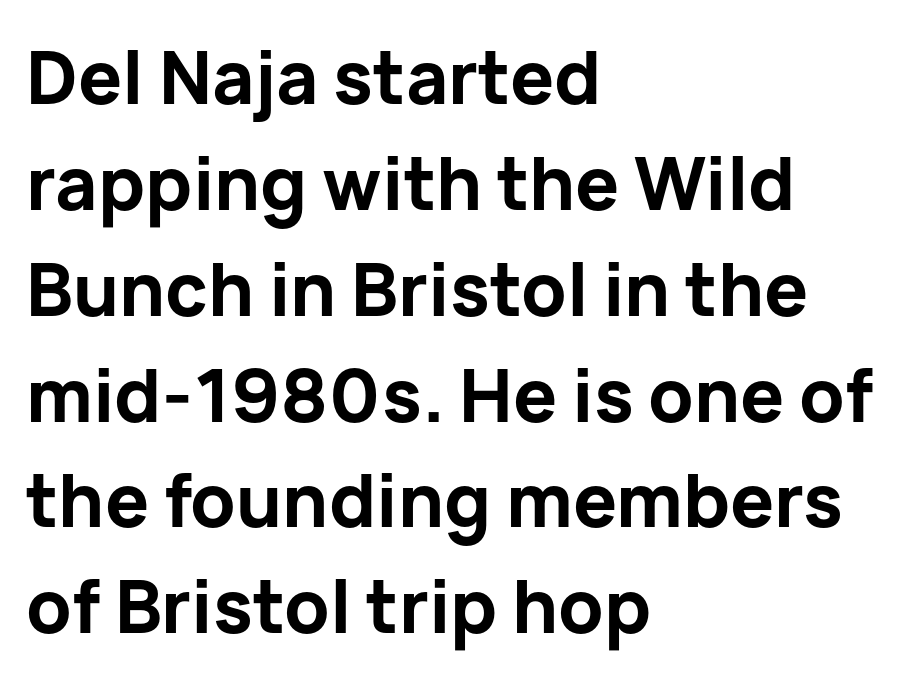
How are the letters spaced? Ordinarily, with no added tracking. Thick stems and heavy bowls — unmistakably bold. The letters advance in unequal steps, a hallmark of proportional type. A bare baseline throughout the passage. Vertically, the passage feels balanced, rows spaced as you'd expect.
